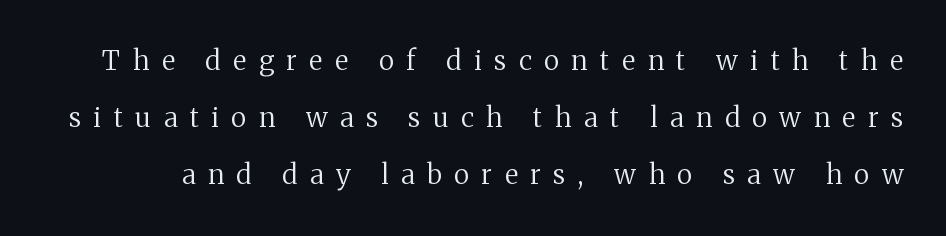
Q: Is the text bold? A: No.
Q: Is the text italic (slanted)? A: No, it is upright.
Q: Is the text underlined? A: No.
Q: Is the spacing between letters normal or unusually wide? A: Unusually wide.
Q: Is the spacing between lines tight, normal or loose? A: Loose.
